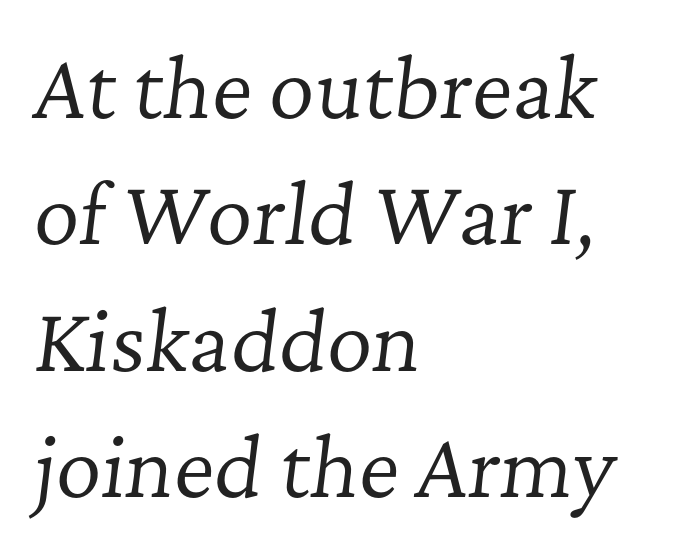
The image shows 79 px regular-weight serif type, italic (leaning right); set left-aligned, normal line spacing (1.6x), normal letter spacing, not underlined; low stroke contrast and a medium x-height.
